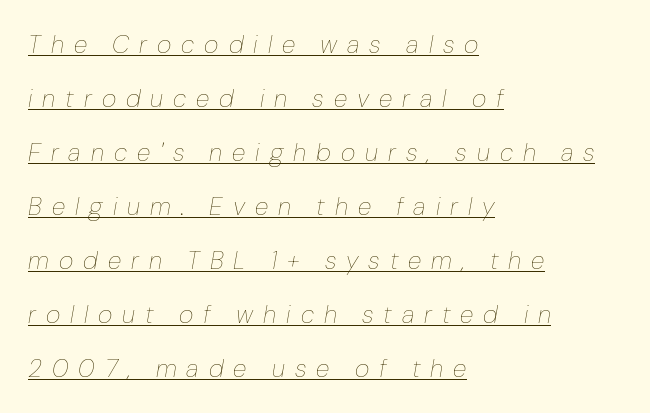
Q: Is the text bold? A: No.
Q: Is the text italic (slanted)? A: Yes, it leans right by about 10 degrees.
Q: Is the text underlined? A: Yes.
Q: How is the paragraph aligned? A: Left-aligned.
Q: Is the spacing between letters normal or unusually wide? A: Unusually wide.
Q: Is the spacing between lines tight, normal or loose? A: Loose.
